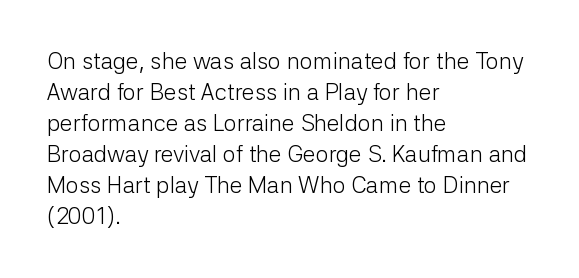
The image shows 23 px text type, upright; set left-aligned, normal line spacing (1.35x), normal letter spacing, not underlined.
